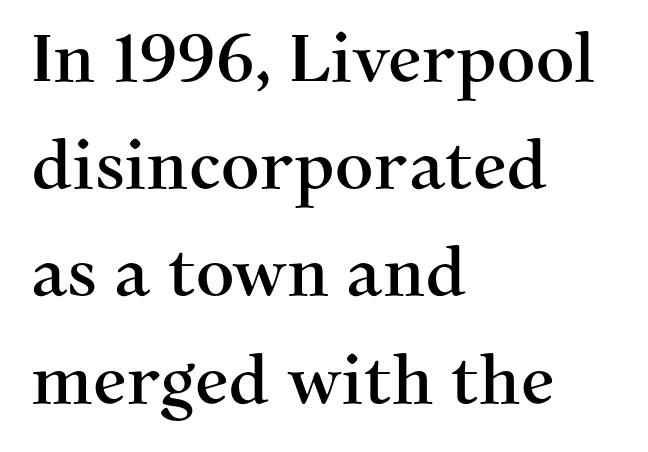
Q: Is the text italic (slanted)? A: No, it is upright.
Q: Is the typeface a serif or a sans-serif typeface? A: Serif.
Q: Is the text underlined? A: No.
Q: How is the paragraph aligned? A: Left-aligned.
Q: Is the spacing between letters normal or unusually wide? A: Normal.
Q: Is the spacing between lines tight, normal or loose? A: Normal.
Q: Width (condensed, normal, or wide)? A: Normal.
Q: Stroke contrast? A: Medium.
Q: x-height? A: Medium.
Q: Monospaced? A: No.
